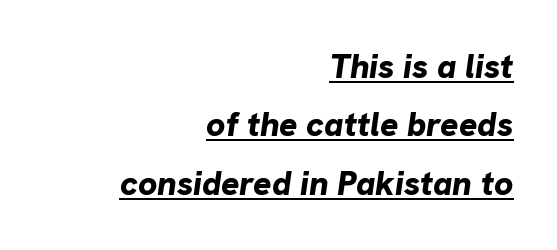
Q: Is the text bold? A: Yes.
Q: Is the text italic (slanted)? A: Yes, it leans right by about 8 degrees.
Q: Is the text underlined? A: Yes.
Q: How is the paragraph aligned? A: Right-aligned.
Q: Is the spacing between letters normal or unusually wide? A: Normal.
Q: Width (condensed, normal, or wide)? A: Normal.
Q: Stroke contrast? A: Low.
Q: x-height? A: Medium.
Q: Monospaced? A: No.
